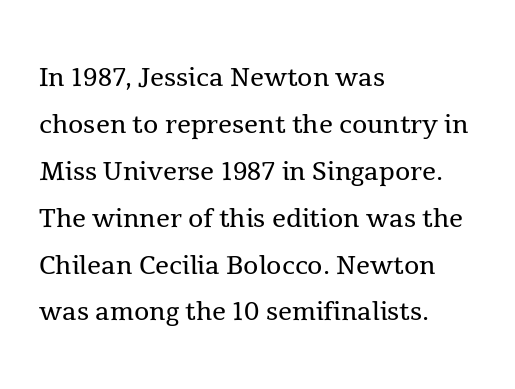
The image shows 35 px regular-weight serif type, upright; set left-aligned, normal line spacing (1.34x), normal letter spacing, not underlined; a medium x-height.
